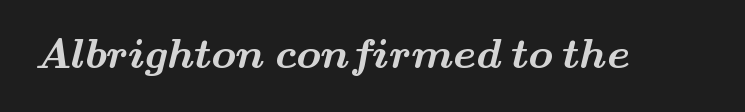
You'd pick this weight for a headline — it's a proper bold. The tracking reads as untouched default to a designer's eye. A clean baseline with only descenders dipping below it. Examine the stroke ends and you'll spot serifs. Think of a printed novel: that variable character pitch is what you see here.
